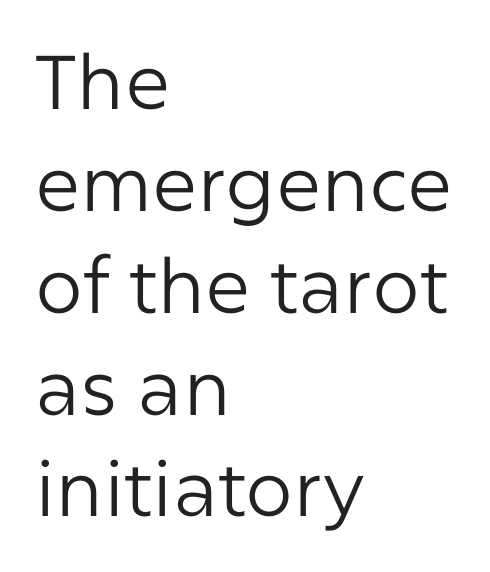
The image shows 76 px regular-weight sans-serif type, upright; set left-aligned, normal line spacing (1.34x), normal letter spacing, not underlined; low stroke contrast and a medium x-height.
